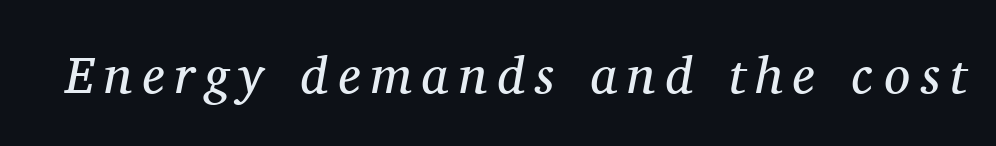
The image shows 52 px regular-weight serif type, italic (leaning right); set unusually wide letter spacing (+0.2 em), not underlined; medium stroke contrast and a medium x-height.
